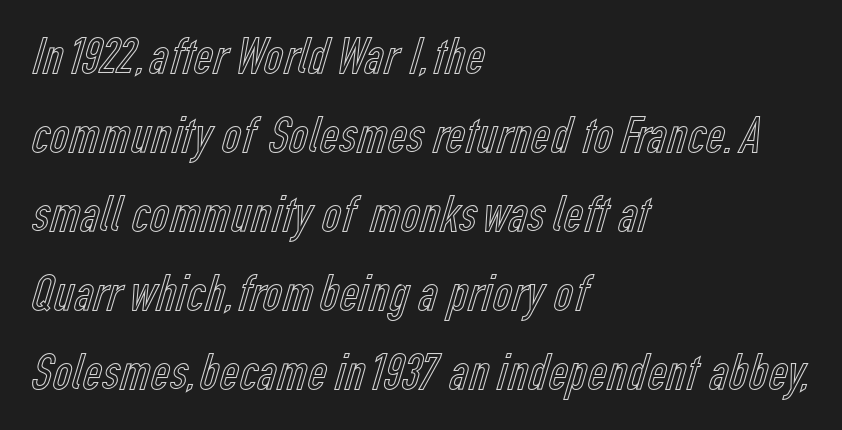
Q: Is the text italic (slanted)? A: Yes.
Q: Is the text underlined? A: No.
Q: How is the paragraph aligned? A: Left-aligned.
Q: Is the spacing between letters normal or unusually wide? A: Normal.
Q: Is the spacing between lines tight, normal or loose? A: Normal.
Q: Width (condensed, normal, or wide)? A: Condensed.
Q: x-height? A: Medium.
Q: Monospaced? A: No.
